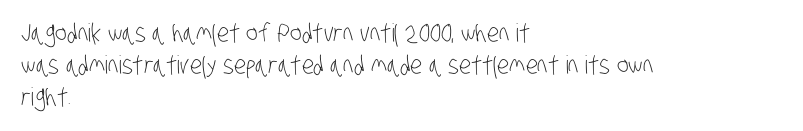
The typeface has the unassuming heft of standard copy or less. Spacing between characters is what you'd get straight out of the box. Short and long lines alike share a common starting point at left. Does the leading feel generous? No, just average.
